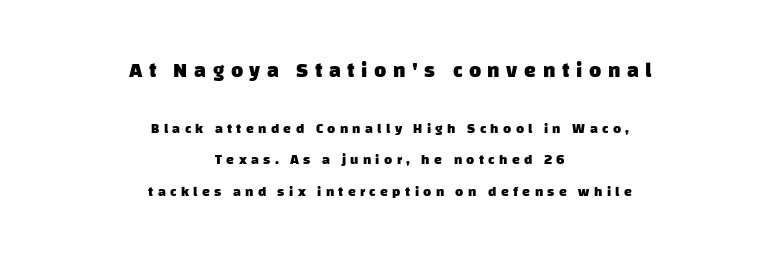
The baseline area is clear. Strong, thick strokes mark this as bold type. Of the two passages, the one on top uses the larger point size. Loose tracking; the words dissolve into strings of separated letters.
